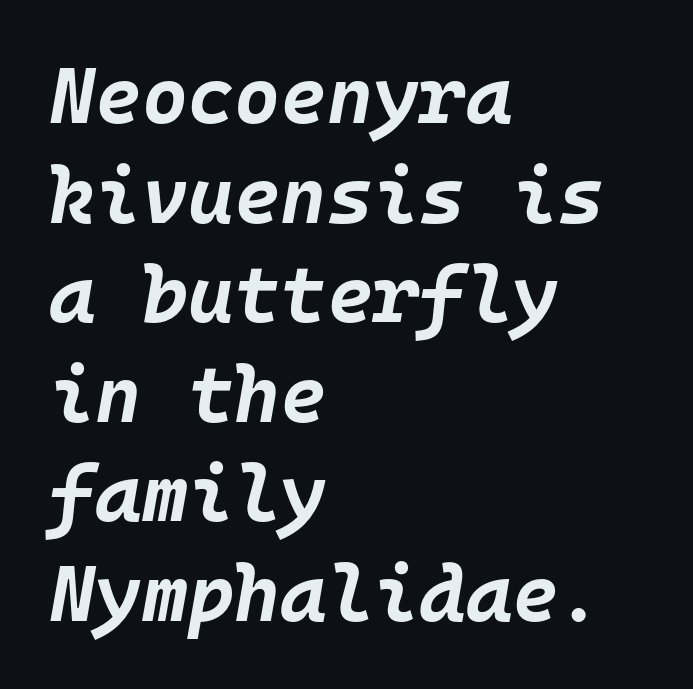
Q: Is the text bold? A: Yes.
Q: Is the text italic (slanted)? A: Yes, it leans right by about 10 degrees.
Q: Is the text underlined? A: No.
Q: How is the paragraph aligned? A: Left-aligned.
Q: Is the spacing between letters normal or unusually wide? A: Normal.
Q: Is the spacing between lines tight, normal or loose? A: Normal.
Q: Width (condensed, normal, or wide)? A: Normal.
Q: Stroke contrast? A: Low.
Q: x-height? A: Large.
Q: Monospaced? A: Yes.
